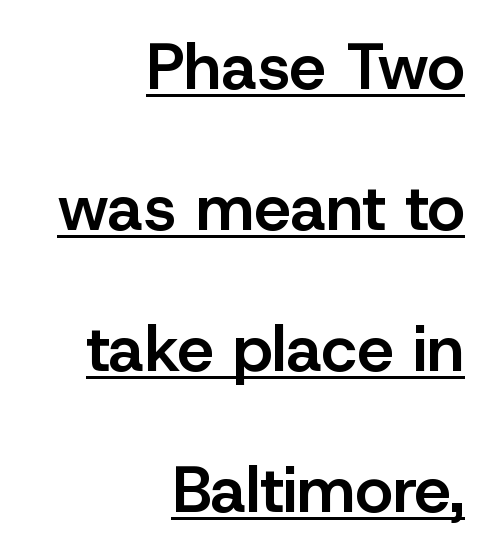
A sans-serif font was chosen for this passage. Semibold letterforms, between regular and bold. This rendering uses right alignment, leaving the left contour irregular. Ascenders rise straight up at ninety degrees. Varying glyph widths throughout — classic text-font behaviour.
